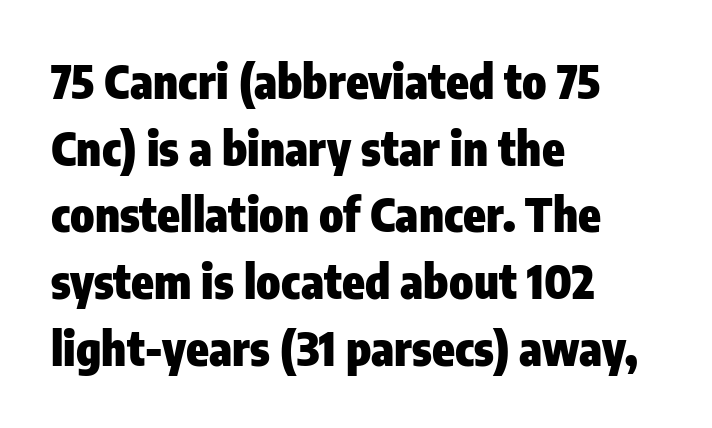
Q: Is the text bold? A: Yes.
Q: Is the text italic (slanted)? A: No, it is upright.
Q: Is the typeface a serif or a sans-serif typeface? A: Sans-serif.
Q: Is the text underlined? A: No.
Q: How is the paragraph aligned? A: Left-aligned.
Q: Is the spacing between letters normal or unusually wide? A: Normal.
Q: Is the spacing between lines tight, normal or loose? A: Normal.
Q: Width (condensed, normal, or wide)? A: Condensed.
Q: Stroke contrast? A: Low.
Q: x-height? A: Medium.
Q: Monospaced? A: No.
